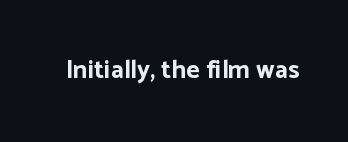
Only glyphs here, with clear space below each row. Rendered with straight, roman letterforms. The glyphs have the mass of a bold cut. Observe the ordinary spacing: letters are neighbours, not strangers.
